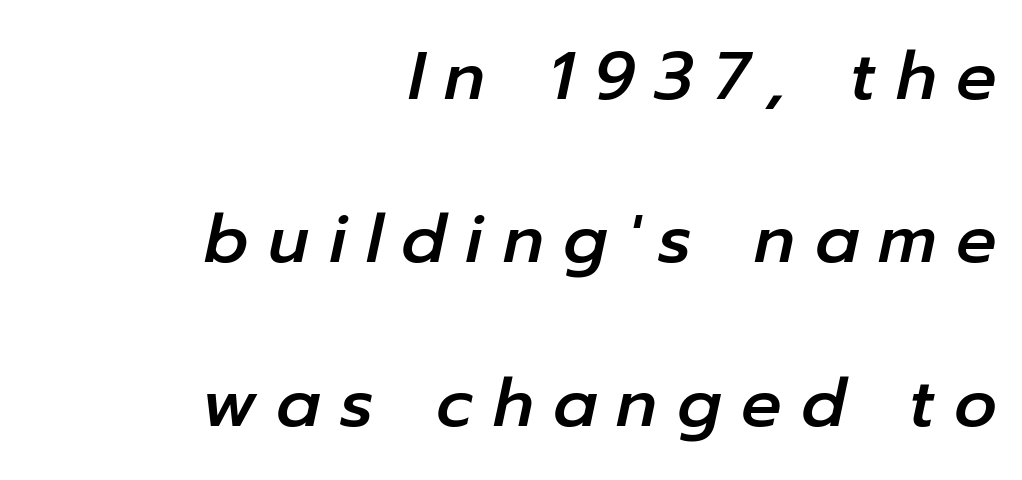
A typesetter would call this heavily tracked-out type. Posture: slanted. Words float on clear page, feet unadorned. This rendering uses right alignment, leaving the left contour irregular.
